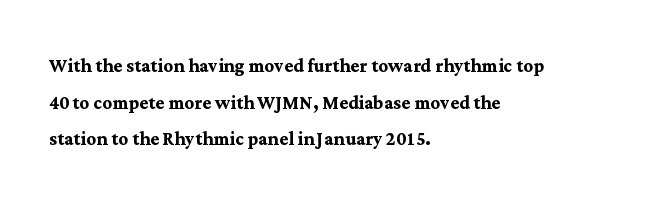
Q: Is the text bold? A: Yes.
Q: Is the text italic (slanted)? A: No, it is upright.
Q: Is the text underlined? A: No.
Q: How is the paragraph aligned? A: Left-aligned.
Q: Is the spacing between letters normal or unusually wide? A: Normal.
Q: Is the spacing between lines tight, normal or loose? A: Normal.
